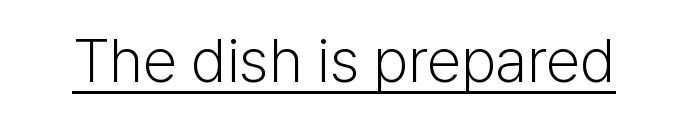
{"serif": "no", "italic": "no", "bold": "no", "weight": "light", "width": "normal", "stroke_contrast": "low", "x_height": "medium", "monospaced": "no", "underline": "yes", "letter_spacing": "normal", "letter_spacing_em": 0.0, "glyph_px": 62}
